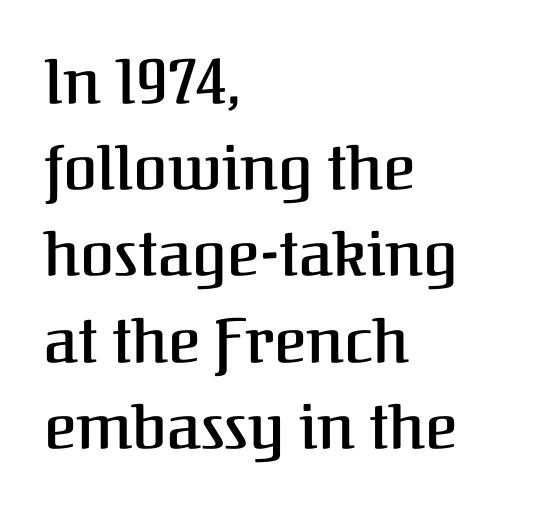
The image shows 62 px semibold serif type, upright; set left-aligned, normal line spacing (1.39x), normal letter spacing, not underlined; medium stroke contrast and a medium x-height.
